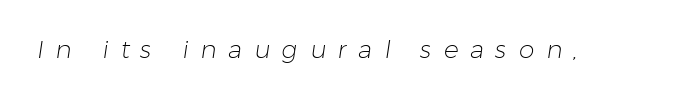
{"bold": "no", "underline": "no", "letter_spacing": "wide", "letter_spacing_em": 0.47, "glyph_px": 25}
